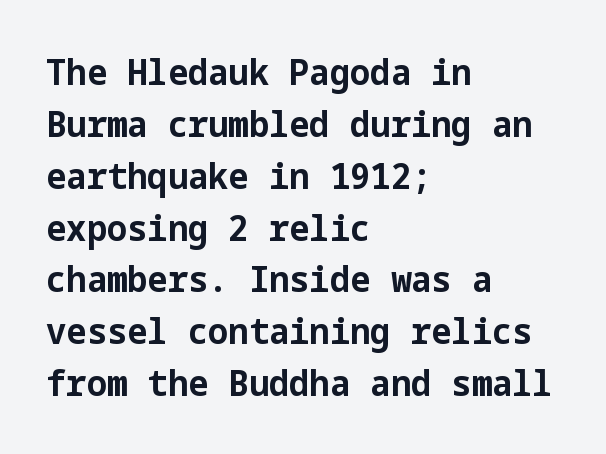
{"serif": "no", "italic": "no", "bold": "yes", "weight": "bold", "width": "normal", "stroke_contrast": "low", "x_height": "medium", "underline": "no", "align": "left", "line_spacing": "normal", "line_spacing_ratio": 1.44, "letter_spacing": "normal", "letter_spacing_em": 0.0, "glyph_px": 36}
